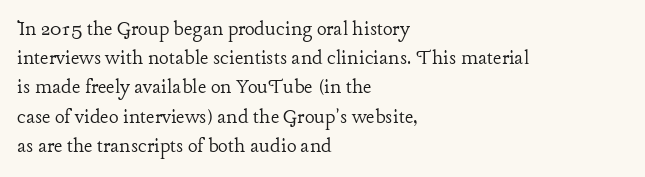
Nothing unusual about the tracking: characters are spaced as the font intends. Caption: multi-line text, flush left, ragged right. How would I describe the line gaps? Plain and ordinary. Unbolded letterforms with no extra heft.
